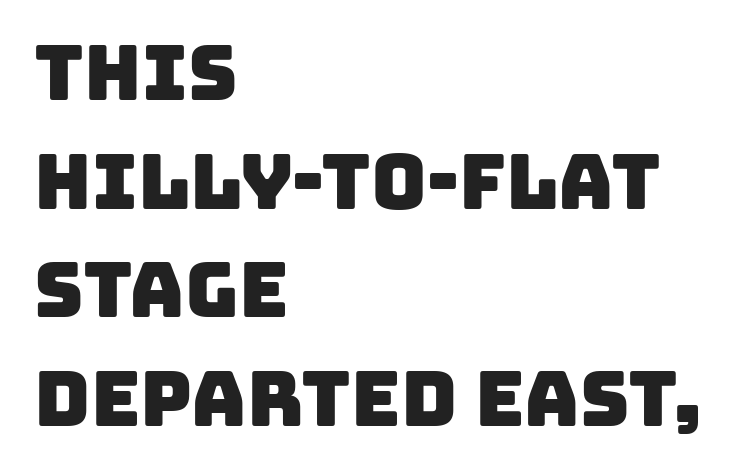
Q: Is the typeface a serif or a sans-serif typeface? A: Sans-serif.
Q: Is the text underlined? A: No.
Q: How is the paragraph aligned? A: Left-aligned.
Q: Is the spacing between letters normal or unusually wide? A: Normal.
Q: Is the spacing between lines tight, normal or loose? A: Normal.
Q: Width (condensed, normal, or wide)? A: Normal.
Q: Stroke contrast? A: Low.
Q: x-height? A: Large.
Q: Monospaced? A: No.
